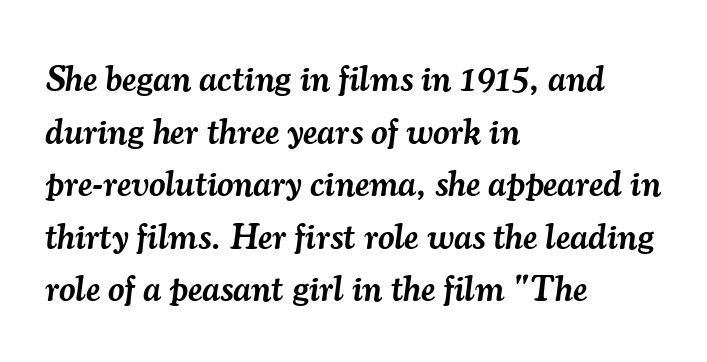
{"serif": "yes", "italic": "yes", "lean": "right", "slant_degrees": 7, "bold": "semi", "weight": "semibold", "width": "normal", "stroke_contrast": "medium", "x_height": "small", "monospaced": "no", "underline": "no", "align": "left", "line_spacing": "normal", "line_spacing_ratio": 1.46, "letter_spacing": "normal", "letter_spacing_em": 0.0, "glyph_px": 36}
